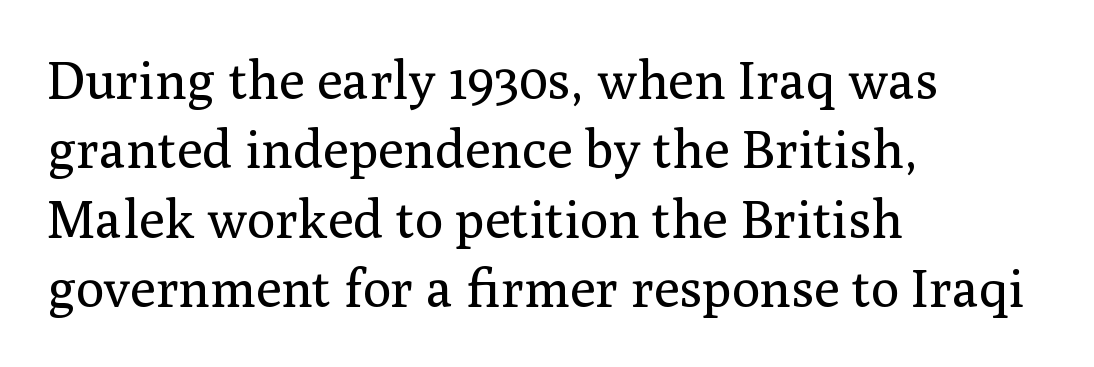
Q: Is the text bold? A: No.
Q: Is the text italic (slanted)? A: No, it is upright.
Q: Is the typeface a serif or a sans-serif typeface? A: Serif.
Q: Is the text underlined? A: No.
Q: How is the paragraph aligned? A: Left-aligned.
Q: Is the spacing between letters normal or unusually wide? A: Normal.
Q: Is the spacing between lines tight, normal or loose? A: Normal.
Q: Width (condensed, normal, or wide)? A: Normal.
Q: Stroke contrast? A: Medium.
Q: x-height? A: Medium.
Q: Monospaced? A: No.
